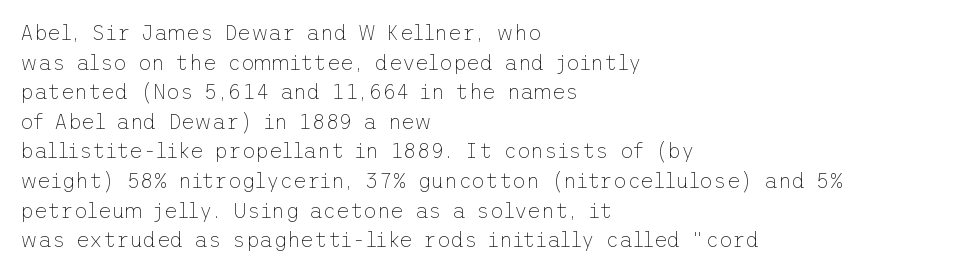
{"italic": "no", "bold": "no", "underline": "no", "align": "left", "line_spacing": "normal", "line_spacing_ratio": 1.41, "letter_spacing": "normal", "letter_spacing_em": 0.0, "glyph_px": 21}
